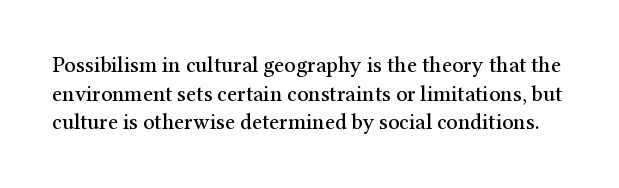
The image shows 22 px text type, upright; set normal line spacing (1.3x), normal letter spacing, not underlined.
